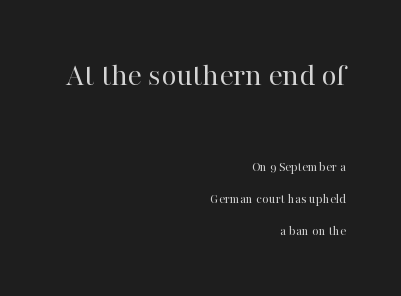
Q: Is the text bold? A: No.
Q: Is the text italic (slanted)? A: No, it is upright.
Q: Is the typeface a serif or a sans-serif typeface? A: Serif.
Q: Is the text underlined? A: No.
Q: How is the paragraph aligned? A: Right-aligned.
Q: Is the spacing between letters normal or unusually wide? A: Normal.
Q: Is the spacing between lines tight, normal or loose? A: Loose.
Q: Which block of text is set in a larger size, the first (top) or the second (bottom)? A: The first (top) one.
Q: Width (condensed, normal, or wide)? A: Normal.
Q: Stroke contrast? A: High.
Q: x-height? A: Medium.
Q: Monospaced? A: No.
